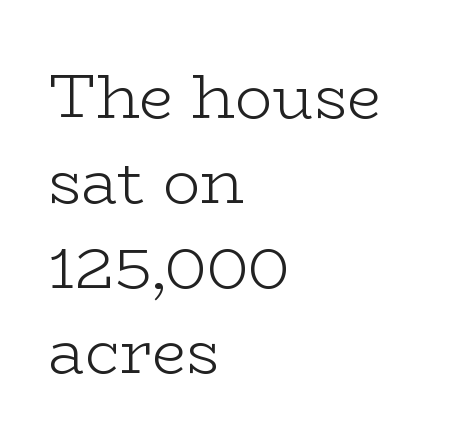
The rag falls on the right side of this text block. Vertically, the passage feels balanced, rows spaced as you'd expect. Check the space under the baseline: it is left empty. Little horizontal feet cap the strokes, marking this as serif type. Weight: in the light-to-regular range. In terms of letterspacing, this is plain default setting.
